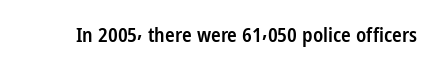
The image shows 20 px text type, upright; set normal letter spacing, not underlined.
